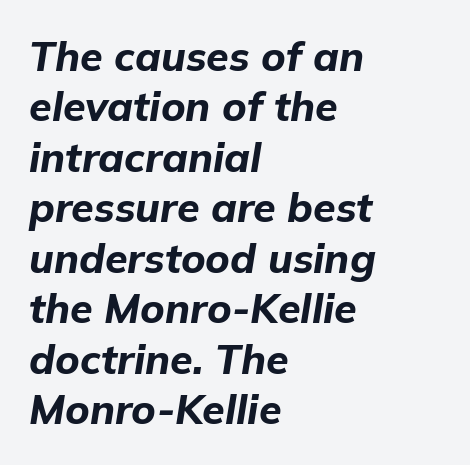
Q: Is the text bold? A: Yes.
Q: Is the text italic (slanted)? A: Yes, it leans right by about 9 degrees.
Q: Is the text underlined? A: No.
Q: How is the paragraph aligned? A: Left-aligned.
Q: Is the spacing between letters normal or unusually wide? A: Normal.
Q: Width (condensed, normal, or wide)? A: Normal.
Q: Stroke contrast? A: Low.
Q: x-height? A: Medium.
Q: Monospaced? A: No.
